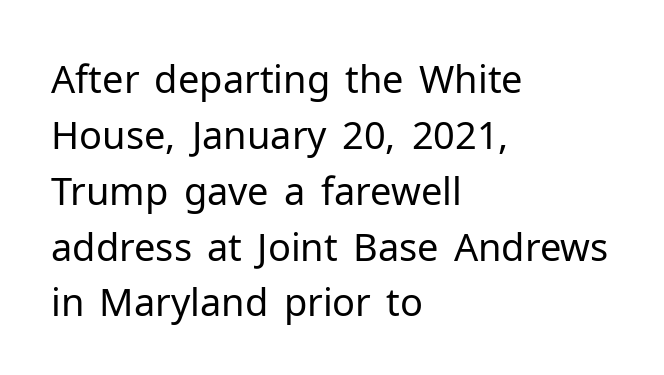
Do the characters align in a grid? No, the font is proportional. The string is rendered with underlining switched off. Serifs: no, the terminals of the letterforms are clean. Glyph-to-glyph distance matches everyday printed text. Interline gaps are of average width in this sample.
